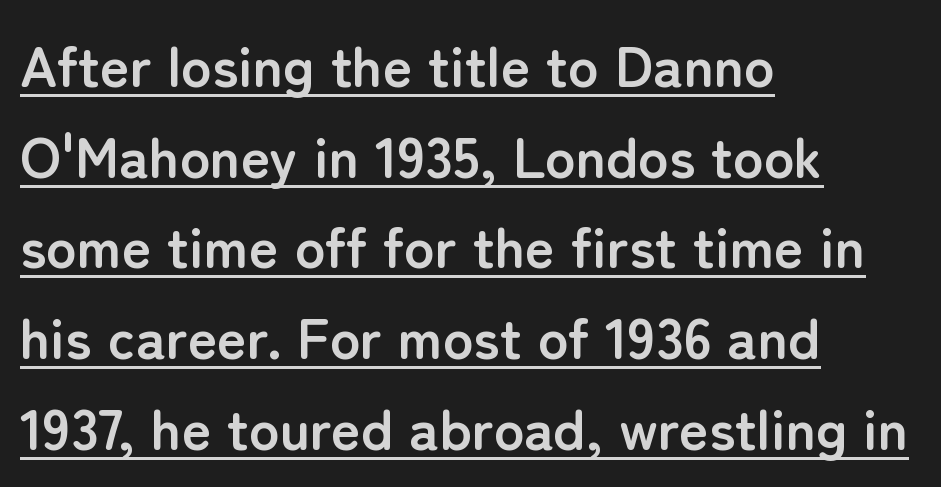
The image shows 57 px semibold sans-serif type, upright; set left-aligned, normal line spacing (1.59x), normal letter spacing, underlined; low stroke contrast and a medium x-height.
